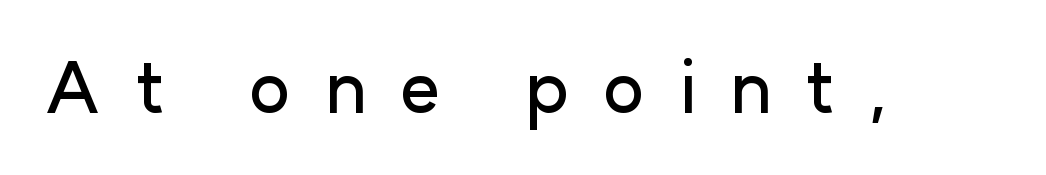
The image shows 70 px sans-serif type, upright; set unusually wide letter spacing (+0.48 em), not underlined; low stroke contrast and a medium x-height.
